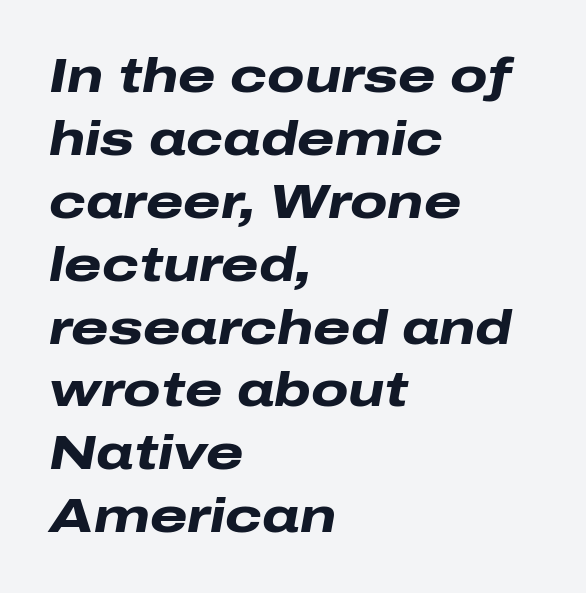
One glance says typical: line gaps are just what's usual. These words are printed bold, with thick strokes throughout. Nobody drew a line under any word here. Think of a printed novel: that variable character pitch is what you see here. If you drew a ruler down the left edge, every line would touch it. You could call the tracking neutral — neither tight nor loose.
